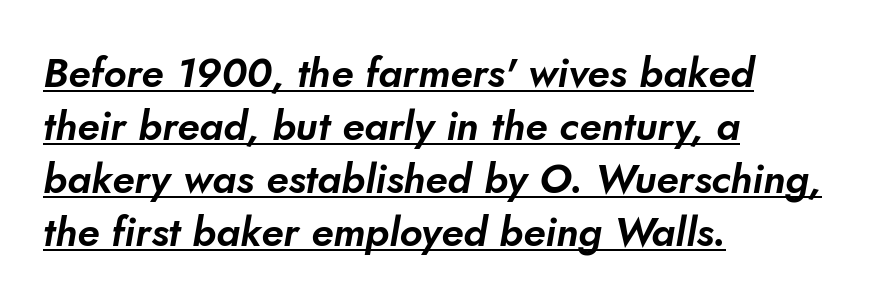
Q: Is the typeface a serif or a sans-serif typeface? A: Sans-serif.
Q: Is the text underlined? A: Yes.
Q: How is the paragraph aligned? A: Left-aligned.
Q: Is the spacing between letters normal or unusually wide? A: Normal.
Q: Is the spacing between lines tight, normal or loose? A: Normal.
Q: Width (condensed, normal, or wide)? A: Normal.
Q: Stroke contrast? A: Low.
Q: x-height? A: Small.
Q: Monospaced? A: No.
